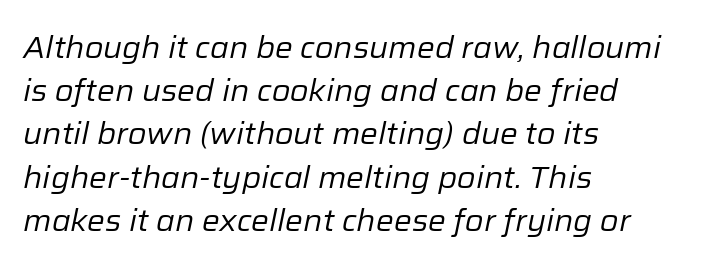
{"italic": "yes", "lean": "right", "slant_degrees": 12, "bold": "no", "weight": "regular", "width": "normal", "stroke_contrast": "low", "x_height": "medium", "monospaced": "no", "underline": "no", "align": "left", "line_spacing": "normal", "line_spacing_ratio": 1.44, "letter_spacing": "normal", "letter_spacing_em": 0.0, "glyph_px": 30}
